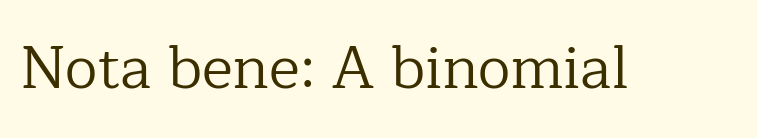
Nope, not italic — everything's standing straight. A typesetter would call this proportional, since set widths differ per character. Little horizontal feet cap the strokes, marking this as serif type. Honestly, there is no underline to notice here at all.
